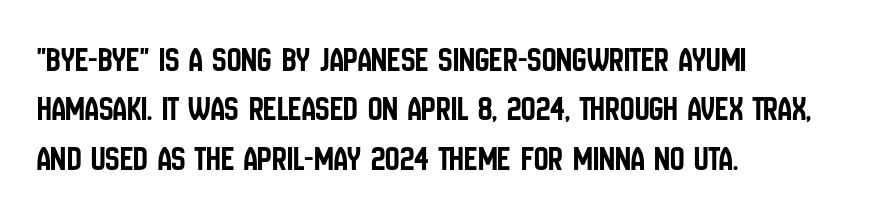
Students, observe: this is what conventionally led text looks like. If you drew a ruler down the left edge, every line would touch it. Italic: no, the glyphs are upright roman. The face used here is a sans, in the tradition of grotesques and geometrics. Check under the words: just untouched page.
